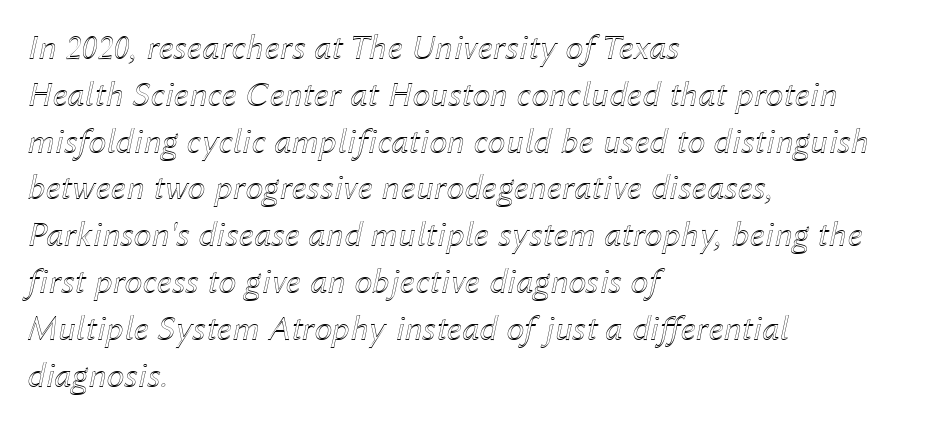
Italic? Definitely — the glyphs are oblique. Observe the ordinary spacing: letters are neighbours, not strangers. A typesetter would call this proportional, since set widths differ per character. This rendering features lettering with no underline. The lines sit at an ordinary, default distance from one another.
